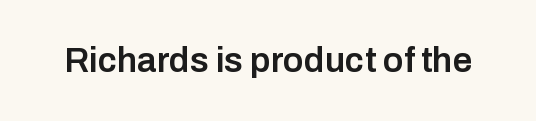
Q: Is the text bold? A: Semi-bold.
Q: Is the text italic (slanted)? A: No, it is upright.
Q: Is the typeface a serif or a sans-serif typeface? A: Sans-serif.
Q: Is the text underlined? A: No.
Q: Is the spacing between letters normal or unusually wide? A: Normal.
Q: Width (condensed, normal, or wide)? A: Normal.
Q: Stroke contrast? A: Low.
Q: x-height? A: Medium.
Q: Monospaced? A: No.
